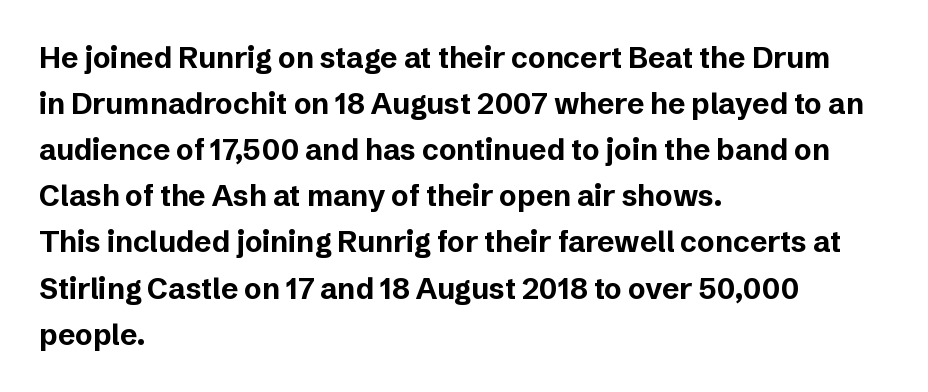
Do the characters align in a grid? No, the font is proportional. Does the type have serifs? No, each stem ends abruptly. Line beginnings align vertically; line endings do not. The letters stand upright; this is a roman face. Spacing between characters is what you'd get straight out of the box. The area under the type is left untouched.
